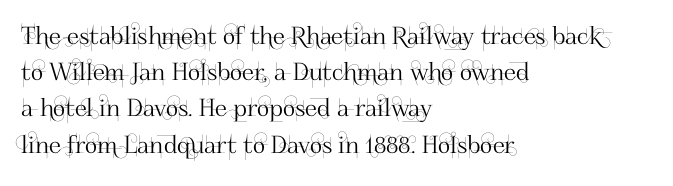
Leading: standard. Ascenders rise straight up at ninety degrees. Nobody drew a line under any word here. Here the glyphs are tracked normally, forming tight word shapes. All the whitespace from short lines collects on the right.
